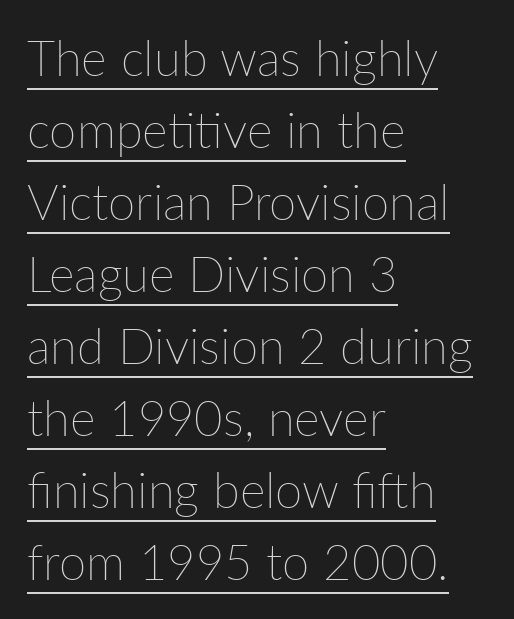
{"italic": "no", "bold": "no", "weight": "thin", "width": "normal", "stroke_contrast": "low", "x_height": "medium", "monospaced": "no", "underline": "yes", "align": "left", "line_spacing": "normal", "line_spacing_ratio": 1.47, "letter_spacing": "normal", "letter_spacing_em": 0.0, "glyph_px": 49}
